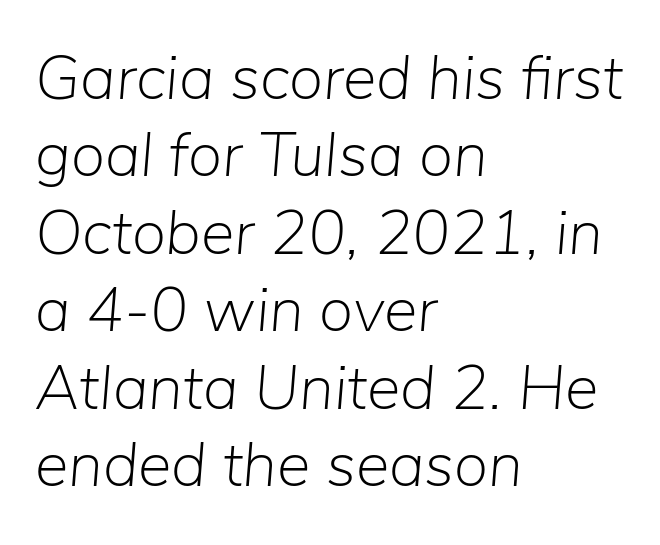
Q: Is the text bold? A: No.
Q: Is the text italic (slanted)? A: Yes, it leans right by about 5 degrees.
Q: Is the text underlined? A: No.
Q: How is the paragraph aligned? A: Left-aligned.
Q: Is the spacing between letters normal or unusually wide? A: Normal.
Q: Width (condensed, normal, or wide)? A: Normal.
Q: Stroke contrast? A: Low.
Q: x-height? A: Medium.
Q: Monospaced? A: No.
